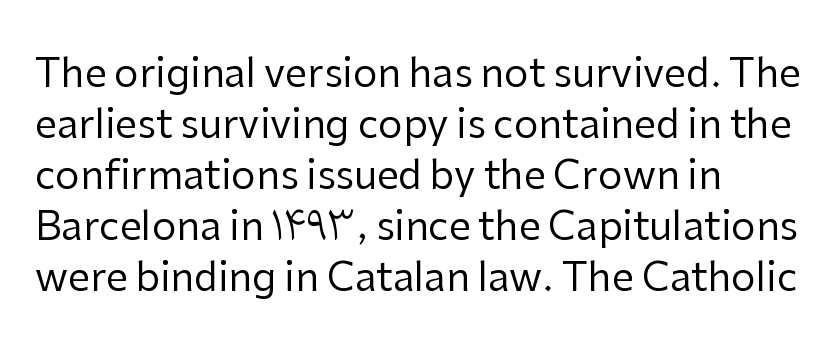
Q: Is the text bold? A: No.
Q: Is the text italic (slanted)? A: No, it is upright.
Q: Is the typeface a serif or a sans-serif typeface? A: Sans-serif.
Q: Is the text underlined? A: No.
Q: How is the paragraph aligned? A: Left-aligned.
Q: Is the spacing between letters normal or unusually wide? A: Normal.
Q: Is the spacing between lines tight, normal or loose? A: Normal.
Q: Width (condensed, normal, or wide)? A: Normal.
Q: Stroke contrast? A: Low.
Q: x-height? A: Medium.
Q: Monospaced? A: No.
